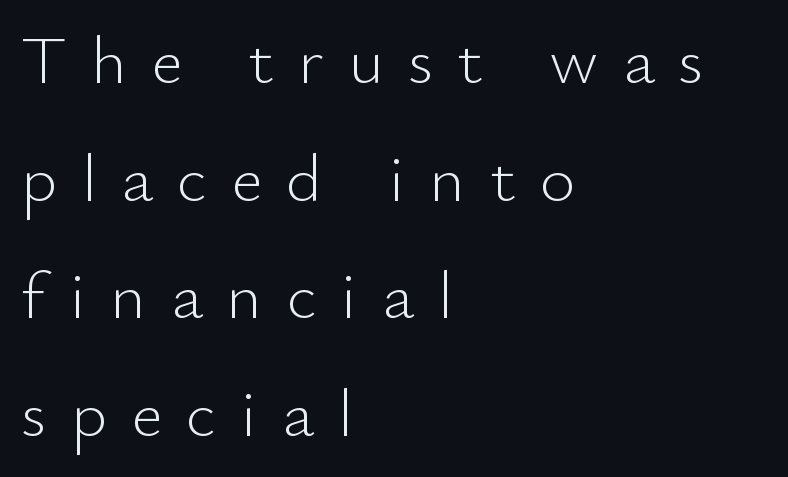
Q: Is the text bold? A: No.
Q: Is the text italic (slanted)? A: No, it is upright.
Q: Is the typeface a serif or a sans-serif typeface? A: Sans-serif.
Q: Is the text underlined? A: No.
Q: How is the paragraph aligned? A: Left-aligned.
Q: Is the spacing between letters normal or unusually wide? A: Unusually wide.
Q: Width (condensed, normal, or wide)? A: Normal.
Q: Stroke contrast? A: Low.
Q: x-height? A: Small.
Q: Monospaced? A: No.
